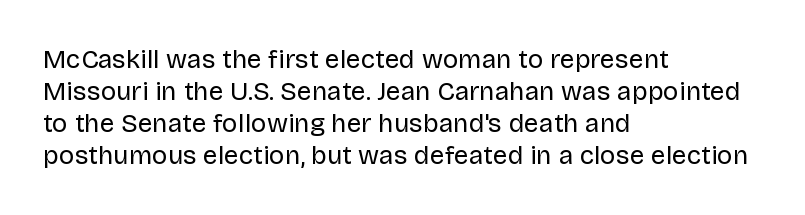
{"italic": "no", "bold": "no", "underline": "no", "align": "left", "line_spacing_ratio": 1.23, "letter_spacing": "normal", "letter_spacing_em": 0.0, "glyph_px": 26}
